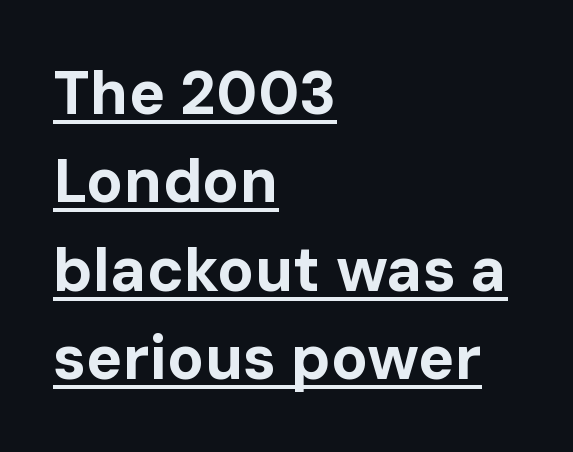
{"serif": "no", "italic": "no", "bold": "yes", "weight": "bold", "width": "normal", "stroke_contrast": "low", "x_height": "medium", "monospaced": "no", "underline": "yes", "align": "left", "line_spacing": "normal", "line_spacing_ratio": 1.45, "letter_spacing": "normal", "letter_spacing_em": 0.0, "glyph_px": 61}
